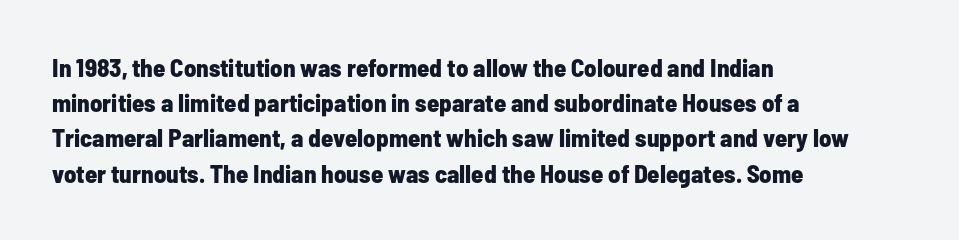
The image shows 25 px bold type, upright; set left-aligned, normal line spacing (1.41x), normal letter spacing, not underlined.
